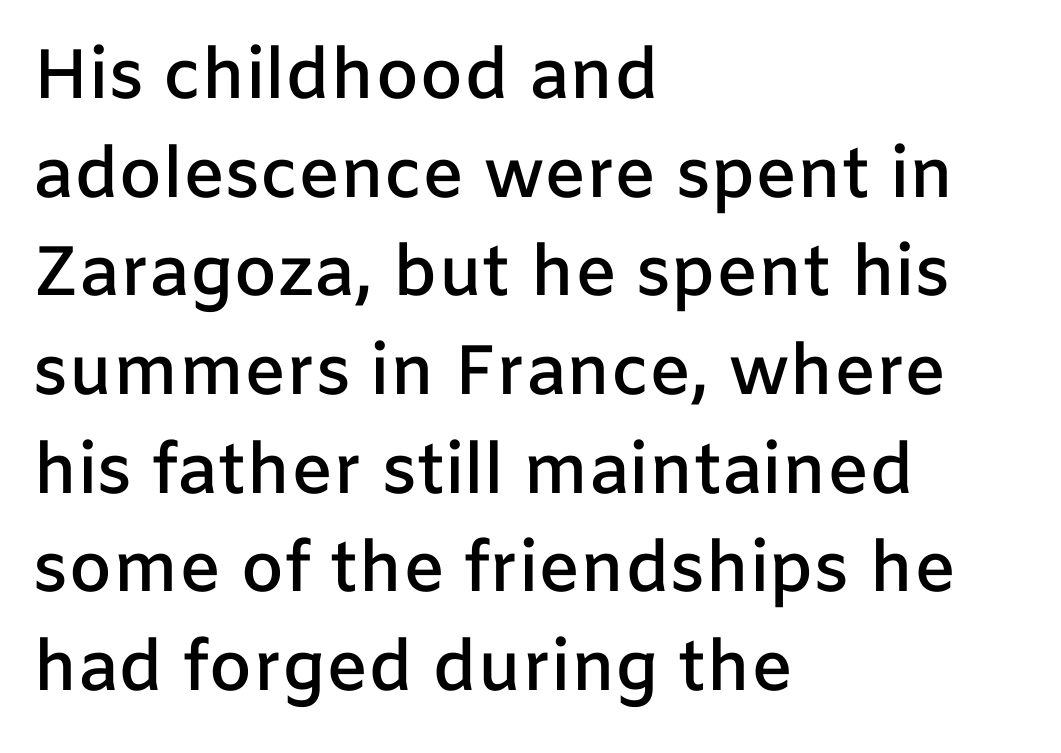
I'd call this a sans setting — the letters go barefoot. Here the designer chose a conventional face with non-uniform glyph widths. Does the copy run flush right? No — it runs flush left. I'd describe the lettering as semibold — firm but not a full bold. Italic? Not at all — the glyphs are vertical.
